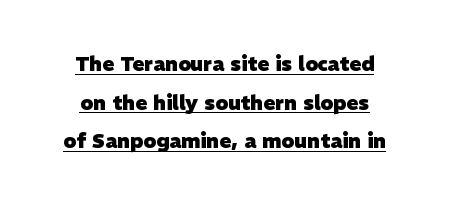
The typesetter has applied underlining to the passage shown. Compared with an ordinary text face, these strokes are far heavier — a full bold. Reading down the column, the eye jumps a long way to each next line. Nobody touched the tracking dial on this one.
